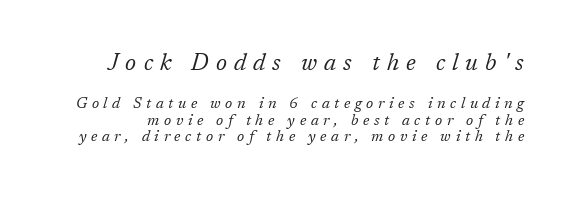
{"italic": "yes", "lean": "right", "slant_degrees": 17, "bold": "no", "underline": "no", "line_spacing": "tight", "line_spacing_ratio": 1.09, "letter_spacing": "wide", "letter_spacing_em": 0.31, "larger_block": "first", "size_ratio": 1.53, "glyph_px": 23}
